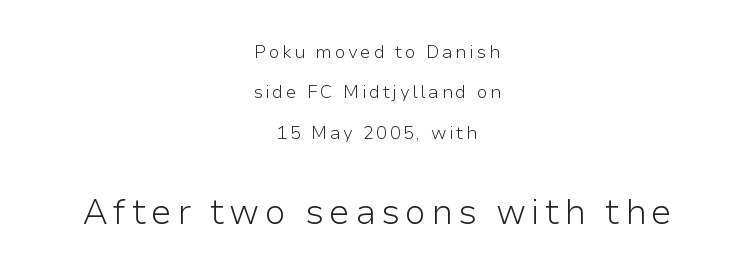
Q: Is the text bold? A: No.
Q: Is the text italic (slanted)? A: No, it is upright.
Q: Is the typeface a serif or a sans-serif typeface? A: Sans-serif.
Q: Is the text underlined? A: No.
Q: How is the paragraph aligned? A: Centered.
Q: Is the spacing between lines tight, normal or loose? A: Loose.
Q: Which block of text is set in a larger size, the first (top) or the second (bottom)? A: The second (bottom) one.
Q: Width (condensed, normal, or wide)? A: Normal.
Q: Stroke contrast? A: Low.
Q: x-height? A: Medium.
Q: Monospaced? A: No.
